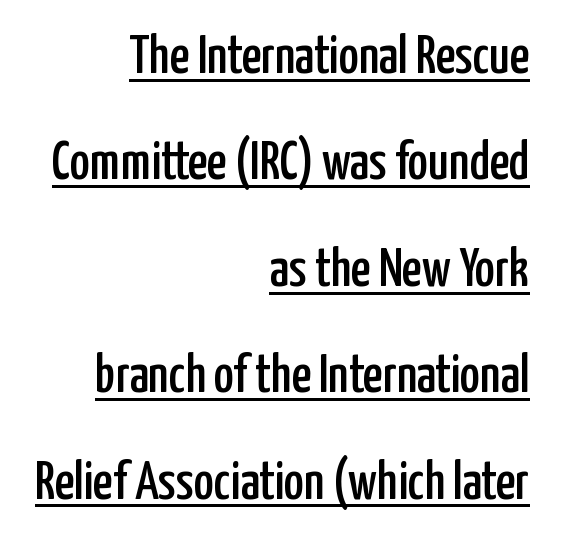
Students, observe the line beneath the letters — that is underlining. What kind of face is this? One without serifs — a sans. Where is the straight margin? On the right. Caption: standard tracking, unaltered. The passage shown is typed in a proportional face where columns would drift.
